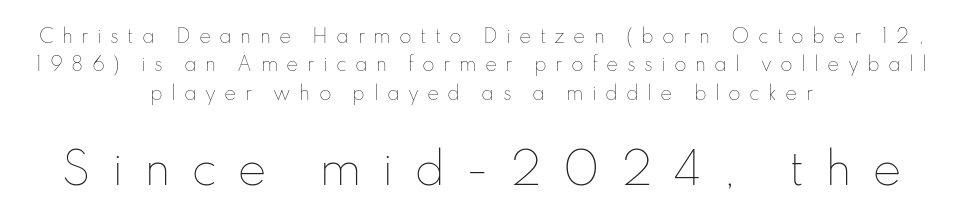
Q: Is the text bold? A: No.
Q: Is the text italic (slanted)? A: No, it is upright.
Q: Is the text underlined? A: No.
Q: How is the paragraph aligned? A: Centered.
Q: Is the spacing between letters normal or unusually wide? A: Unusually wide.
Q: Is the spacing between lines tight, normal or loose? A: Normal.
Q: Which block of text is set in a larger size, the first (top) or the second (bottom)? A: The second (bottom) one.
Q: Width (condensed, normal, or wide)? A: Normal.
Q: Stroke contrast? A: Low.
Q: x-height? A: Small.
Q: Monospaced? A: No.
